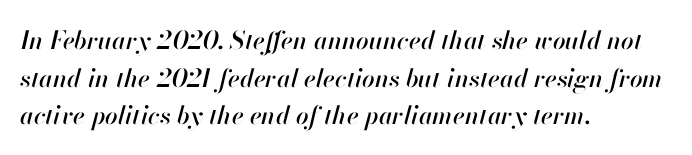
{"italic": "yes", "lean": "right", "slant_degrees": 13, "underline": "no", "align": "left", "line_spacing": "normal", "line_spacing_ratio": 1.51, "letter_spacing": "normal", "letter_spacing_em": 0.0, "glyph_px": 25}
